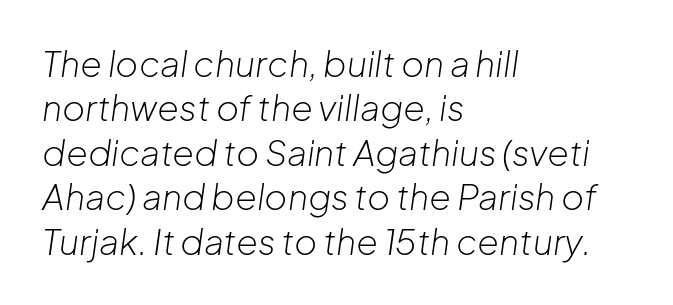
{"italic": "yes", "lean": "right", "slant_degrees": 8, "bold": "no", "weight": "light", "width": "normal", "stroke_contrast": "low", "x_height": "medium", "monospaced": "no", "underline": "no", "align": "left", "line_spacing": "normal", "line_spacing_ratio": 1.27, "letter_spacing": "normal", "letter_spacing_em": 0.0, "glyph_px": 35}
